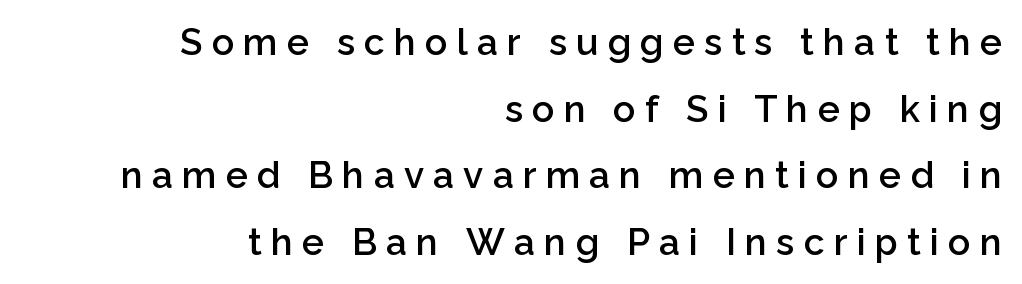
You could not count columns in this text — the font is proportionally spaced. Underline: absent. I'd describe the lettering as semibold — firm but not a full bold. Is the block centered? No — it sits flush against the right margin. There is plenty of visible air inserted between adjacent glyphs. Posture: vertical.
